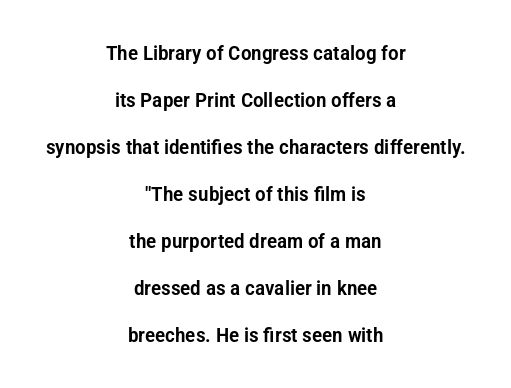
Q: Is the text italic (slanted)? A: No, it is upright.
Q: Is the text underlined? A: No.
Q: How is the paragraph aligned? A: Centered.
Q: Is the spacing between letters normal or unusually wide? A: Normal.
Q: Is the spacing between lines tight, normal or loose? A: Loose.
